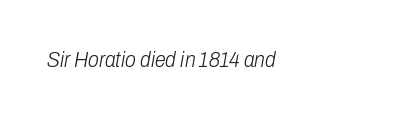
Quick note: italic. These lines are set flush left with a ragged right edge. The letterforms sit at book weight or below. Each row of text sits above clean, open space.
